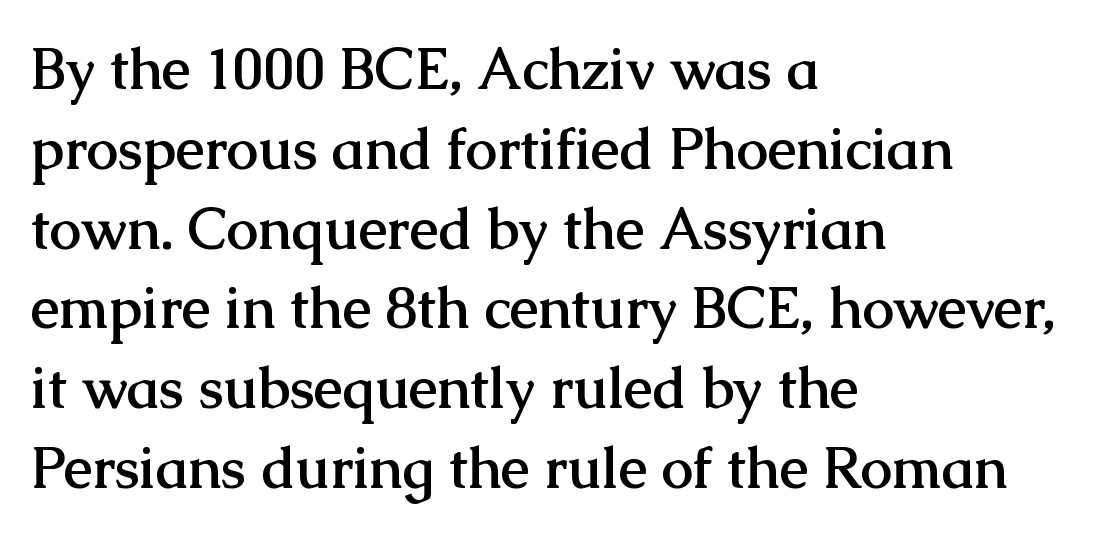
{"serif": "yes", "italic": "no", "bold": "yes", "weight": "semibold", "width": "normal", "stroke_contrast": "medium", "x_height": "medium", "monospaced": "no", "underline": "no", "align": "left", "line_spacing": "normal", "line_spacing_ratio": 1.4, "letter_spacing": "normal", "letter_spacing_em": 0.0, "glyph_px": 57}
